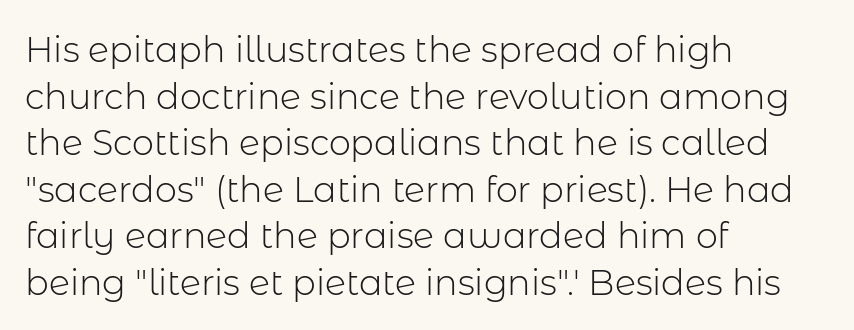
{"serif": "no", "italic": "no", "bold": "no", "weight": "light", "width": "normal", "stroke_contrast": "low", "x_height": "medium", "monospaced": "no", "underline": "no", "align": "left", "line_spacing": "normal", "line_spacing_ratio": 1.33, "letter_spacing": "normal", "letter_spacing_em": 0.0, "glyph_px": 35}
